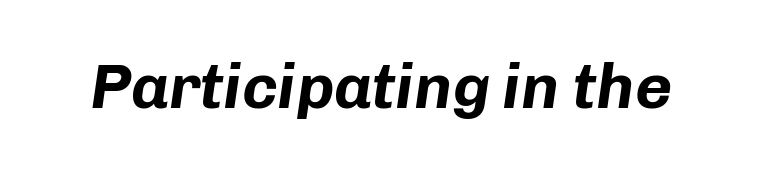
Q: Is the text bold? A: Yes.
Q: Is the text italic (slanted)? A: Yes, it leans right by about 8 degrees.
Q: Is the text underlined? A: No.
Q: Is the spacing between letters normal or unusually wide? A: Normal.
Q: Width (condensed, normal, or wide)? A: Normal.
Q: Stroke contrast? A: Low.
Q: x-height? A: Medium.
Q: Monospaced? A: No.
